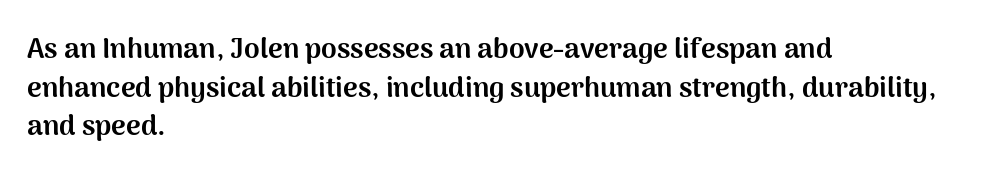
Q: Is the text bold? A: Yes.
Q: Is the text italic (slanted)? A: No, it is upright.
Q: Is the typeface a serif or a sans-serif typeface? A: Sans-serif.
Q: Is the text underlined? A: No.
Q: How is the paragraph aligned? A: Left-aligned.
Q: Is the spacing between letters normal or unusually wide? A: Normal.
Q: Is the spacing between lines tight, normal or loose? A: Normal.
Q: Width (condensed, normal, or wide)? A: Normal.
Q: Stroke contrast? A: Medium.
Q: x-height? A: Medium.
Q: Monospaced? A: No.
